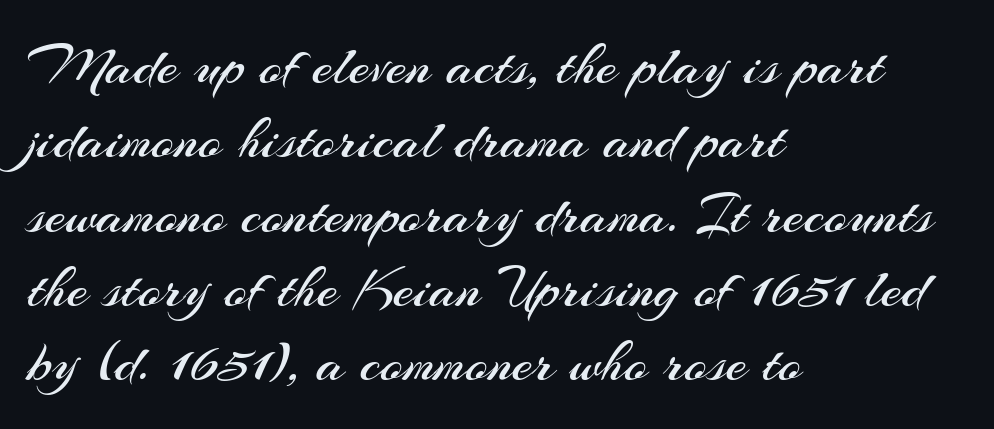
{"serif": "no", "bold": "no", "weight": "regular", "width": "normal", "stroke_contrast": "medium", "x_height": "small", "monospaced": "no", "underline": "no", "align": "left", "line_spacing": "normal", "line_spacing_ratio": 1.26, "letter_spacing": "normal", "letter_spacing_em": 0.0, "glyph_px": 59}
